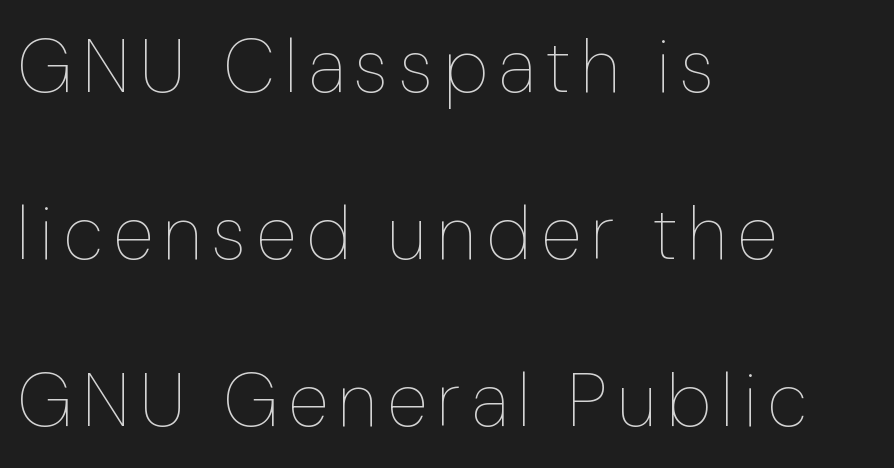
The image shows 75 px thin type, upright; set left-aligned, loose line spacing (2.23x), not underlined; low stroke contrast and a medium x-height.
